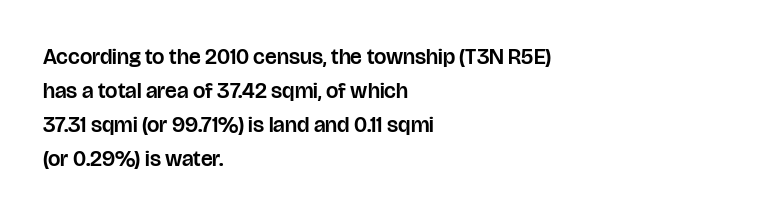
The image shows 22 px text type, upright; set left-aligned, normal line spacing (1.55x), normal letter spacing, not underlined.
